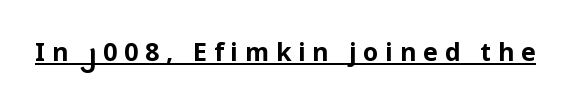
The image shows 25 px bold type, upright; set unusually wide letter spacing (+0.27 em), underlined.
